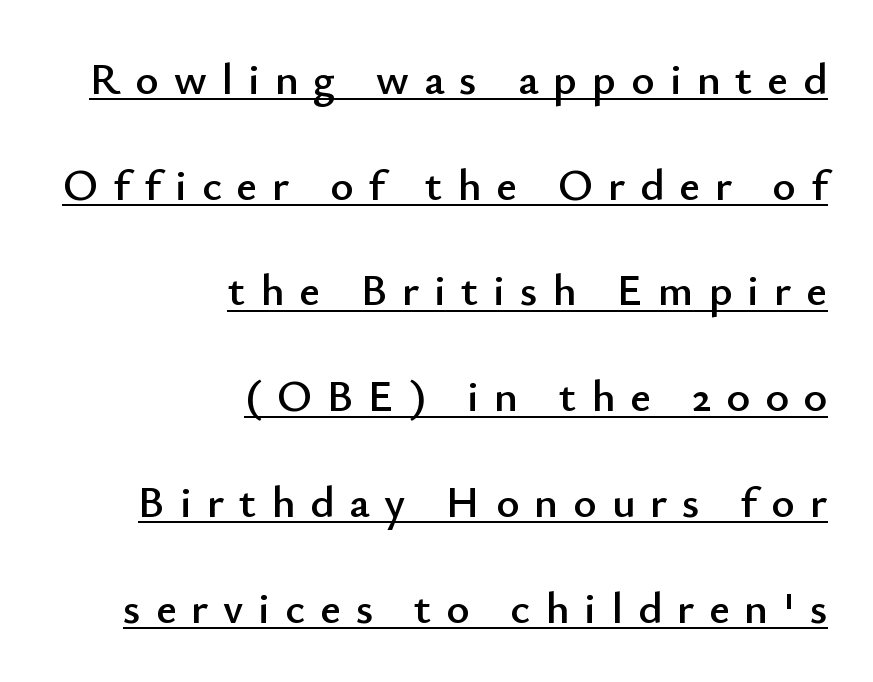
No feet cap the strokes, marking this as sans-serif type. Looks like someone drew a line under every word here. Teacher's note: observe the even right margin — that is flush-right alignment. Substantial extra tracking has been applied to these lines. Each letter keeps its own natural width here, so spacing adapts to shape. If you measured baseline to baseline, you'd find a long distance.
